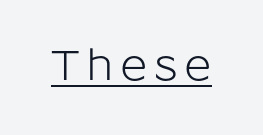
The glyphs are accompanied by a horizontal stroke just below them. You could not count columns in this text — the font is proportionally spaced. The letters stand upright; this is a roman face. The passage shown is typeset with a sans-serif family.
